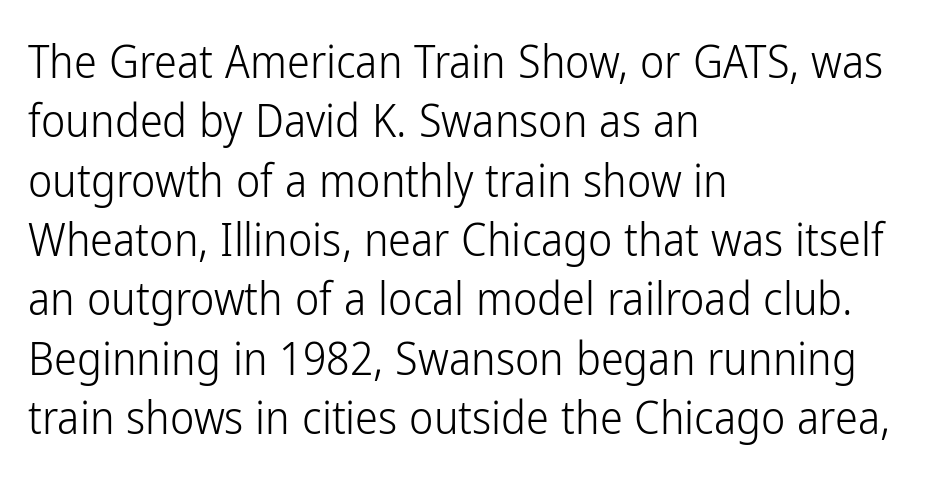
{"serif": "no", "italic": "no", "bold": "no", "weight": "light", "width": "condensed", "stroke_contrast": "low", "x_height": "medium", "monospaced": "no", "underline": "no", "align": "left", "line_spacing": "normal", "line_spacing_ratio": 1.29, "letter_spacing": "normal", "letter_spacing_em": 0.0, "glyph_px": 46}
